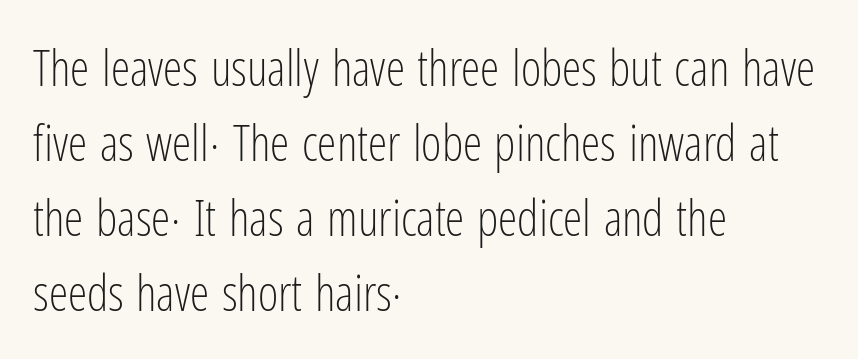
The image shows 49 px light, condensed sans-serif type, upright; set left-aligned, normal line spacing (1.53x), normal letter spacing, not underlined; low stroke contrast and a medium x-height.
